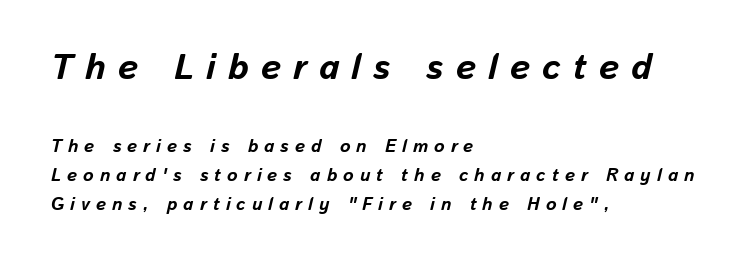
Q: Is the text bold? A: Yes.
Q: Is the text italic (slanted)? A: Yes, it leans right by about 13 degrees.
Q: Is the text underlined? A: No.
Q: How is the paragraph aligned? A: Left-aligned.
Q: Is the spacing between letters normal or unusually wide? A: Unusually wide.
Q: Is the spacing between lines tight, normal or loose? A: Normal.
Q: Which block of text is set in a larger size, the first (top) or the second (bottom)? A: The first (top) one.
Q: Width (condensed, normal, or wide)? A: Normal.
Q: Stroke contrast? A: Low.
Q: x-height? A: Medium.
Q: Monospaced? A: No.
